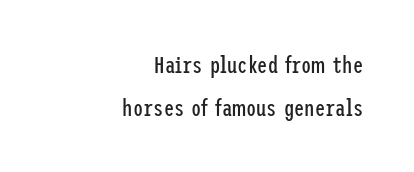
The image shows 23 px text type, upright; set right-aligned, line spacing 1.86x, normal letter spacing, not underlined.
